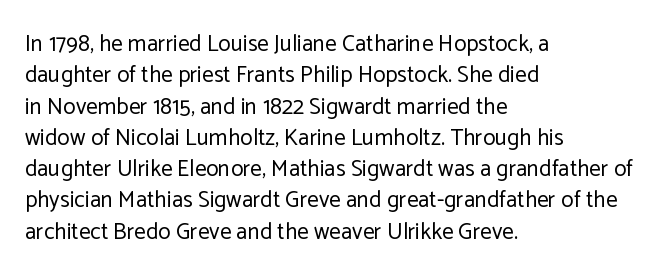
One glance says typical: line gaps are just what's usual. What stands out about the letter spacing? Nothing — it is the standard amount. This reads as an unemphasized weight, regular at the heaviest. The text block is weighted toward the left margin, trailing off unevenly rightward. Descender tails drop into unmarked territory. The specimen reads as upright at a glance.
